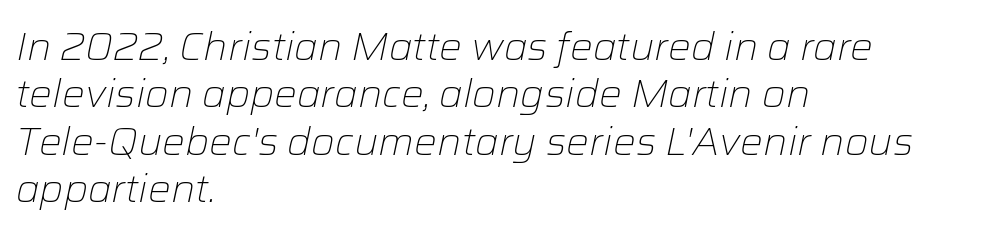
The image shows 38 px light type, italic (leaning right); set left-aligned, normal line spacing (1.25x), normal letter spacing, not underlined; low stroke contrast and a medium x-height.
